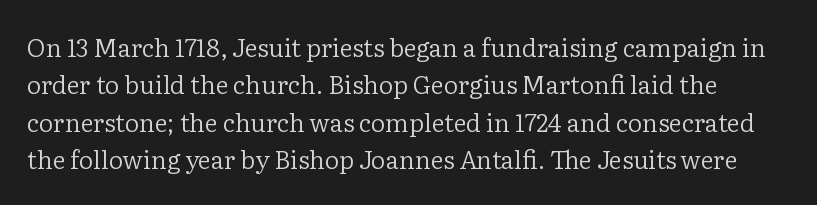
{"italic": "no", "bold": "no", "underline": "no", "line_spacing": "normal", "line_spacing_ratio": 1.5, "letter_spacing": "normal", "letter_spacing_em": 0.0, "glyph_px": 25}
